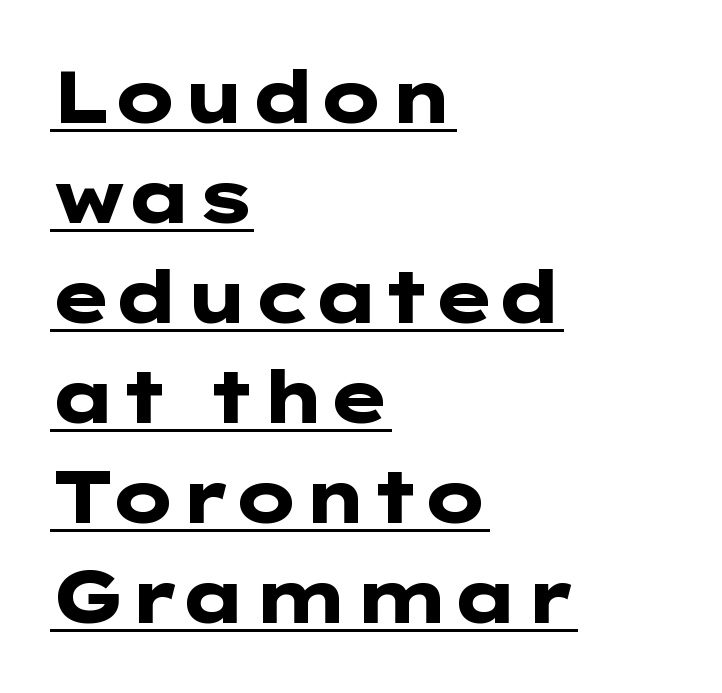
{"serif": "no", "italic": "no", "bold": "yes", "weight": "heavy", "width": "wide", "stroke_contrast": "low", "x_height": "medium", "underline": "yes", "align": "left", "line_spacing": "normal", "line_spacing_ratio": 1.37, "letter_spacing": "normal", "letter_spacing_em": 0.0, "glyph_px": 73}
